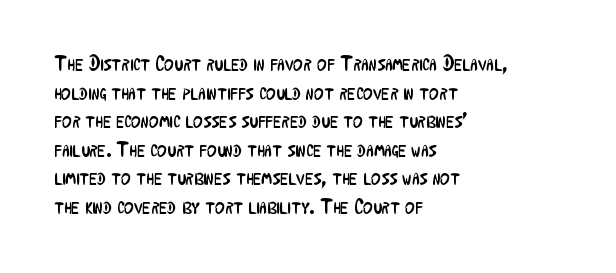
Line beginnings align vertically; line endings do not. Whoever set this chose a conventional vertical rhythm. Stroke mass is kept to a normal reading level or below. Nobody touched the tracking dial on this one.
